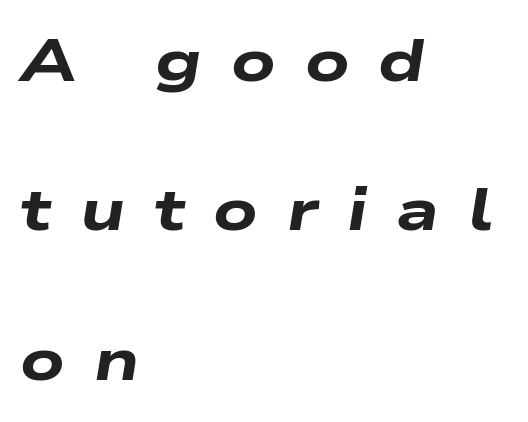
The image shows 60 px heavy, wide type, italic (leaning right); set left-aligned, loose line spacing (2.49x), unusually wide letter spacing (+0.48 em), not underlined; low stroke contrast and a medium x-height.
